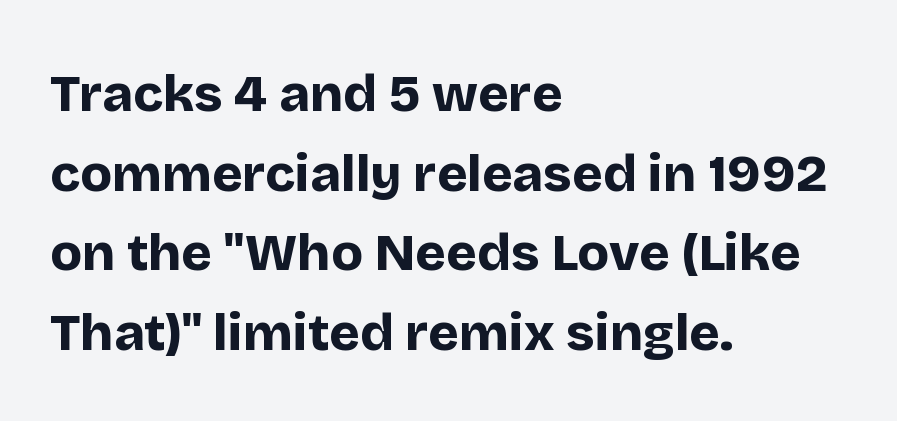
{"serif": "no", "italic": "no", "bold": "yes", "weight": "bold", "width": "normal", "stroke_contrast": "low", "x_height": "large", "monospaced": "no", "underline": "no", "align": "left", "line_spacing": "normal", "line_spacing_ratio": 1.53, "letter_spacing": "normal", "letter_spacing_em": 0.0, "glyph_px": 52}
